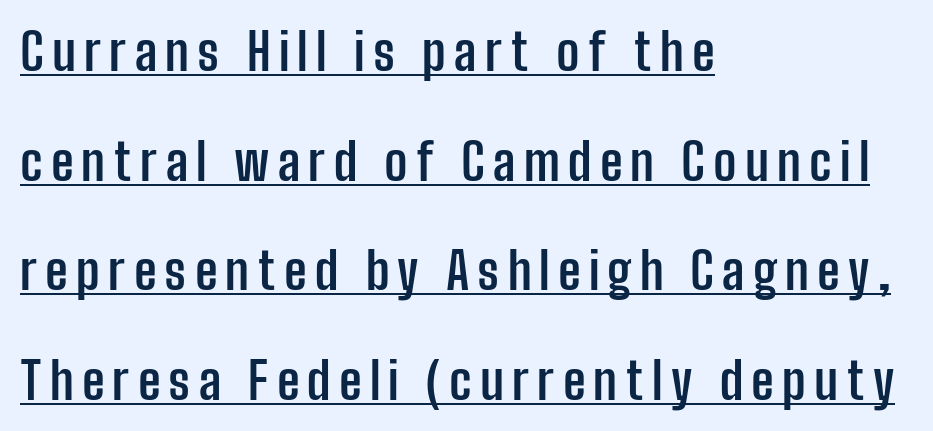
{"serif": "no", "italic": "no", "bold": "yes", "weight": "semibold", "width": "condensed", "stroke_contrast": "low", "x_height": "medium", "monospaced": "no", "underline": "yes", "align": "left", "line_spacing": "loose", "line_spacing_ratio": 2.15, "glyph_px": 51}
